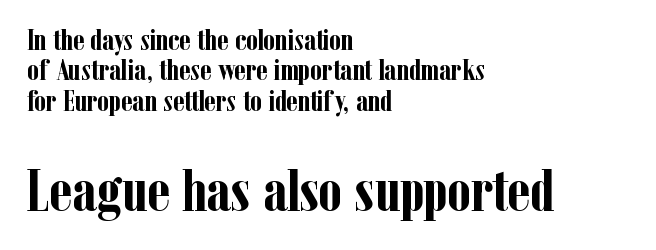
{"serif": "yes", "italic": "no", "bold": "yes", "weight": "semibold", "width": "condensed", "stroke_contrast": "low", "x_height": "medium", "monospaced": "no", "underline": "no", "align": "left", "line_spacing": "tight", "line_spacing_ratio": 1.01, "letter_spacing": "normal", "letter_spacing_em": 0.0, "larger_block": "second", "size_ratio": 2.0, "glyph_px": 60}
